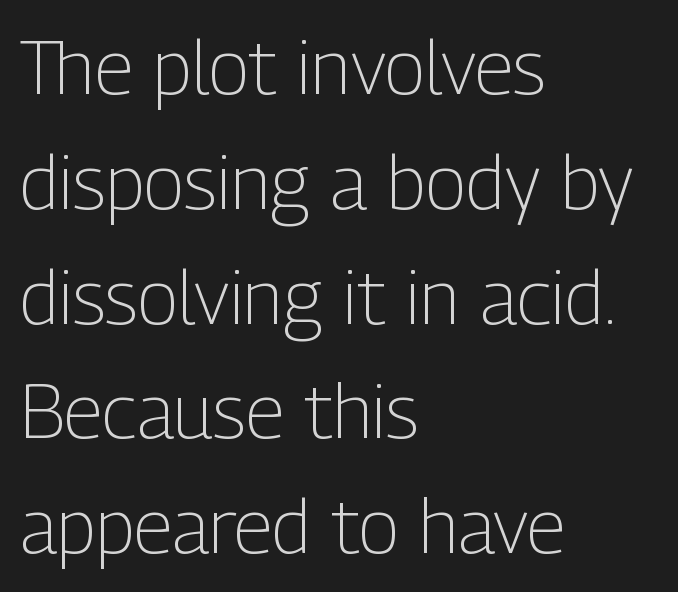
The image shows 76 px light, condensed sans-serif type, upright; set left-aligned, normal line spacing (1.51x), normal letter spacing, not underlined; low stroke contrast and a medium x-height.
